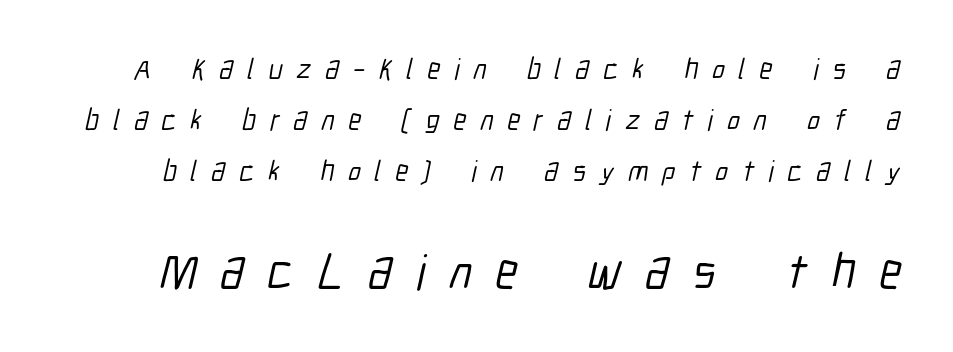
Q: Is the typeface a serif or a sans-serif typeface? A: Sans-serif.
Q: Is the text underlined? A: No.
Q: Is the spacing between letters normal or unusually wide? A: Unusually wide.
Q: Which block of text is set in a larger size, the first (top) or the second (bottom)? A: The second (bottom) one.
Q: Width (condensed, normal, or wide)? A: Condensed.
Q: Stroke contrast? A: Low.
Q: x-height? A: Medium.
Q: Monospaced? A: No.
